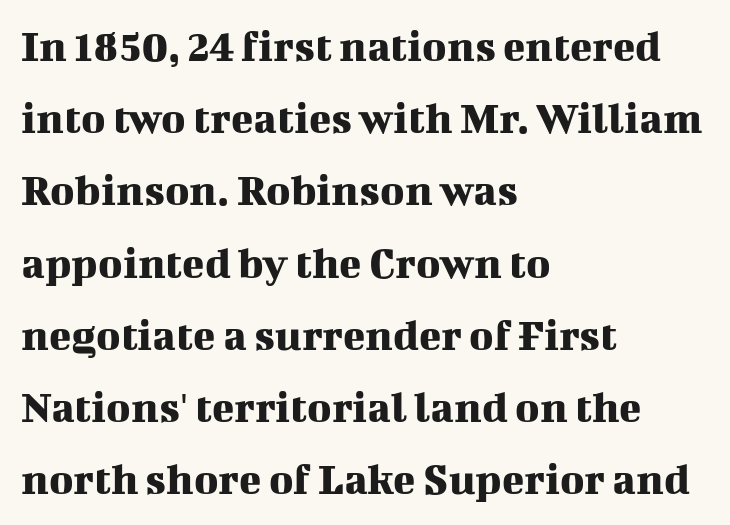
The image shows 46 px serif type, upright; set left-aligned, normal line spacing (1.57x), normal letter spacing, not underlined; medium stroke contrast and a medium x-height.
